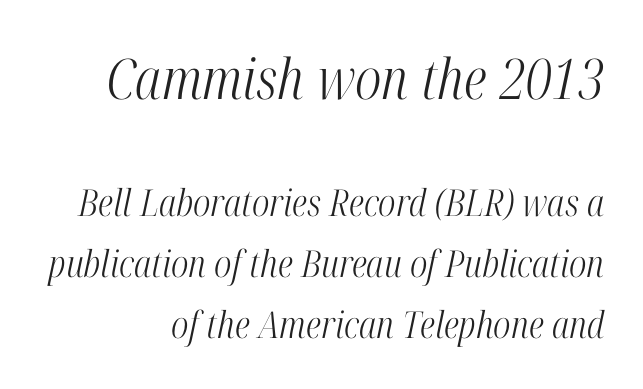
A bare baseline throughout the passage. The passage shown is not bold in any degree. Which chunk is bigger? The first one — the top block dwarfs the bottom. Note the varied advance widths — an 'i' is clearly narrower than an 'm'. Vertically, the passage feels balanced, rows spaced as you'd expect.
